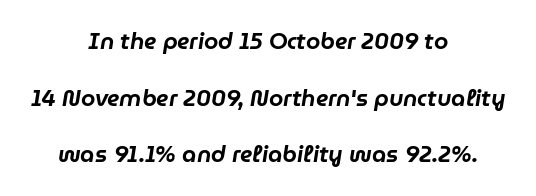
{"italic": "yes", "lean": "right", "slant_degrees": 9, "underline": "no", "align": "center", "line_spacing": "loose", "line_spacing_ratio": 2.46, "letter_spacing": "normal", "letter_spacing_em": 0.0, "glyph_px": 23}
